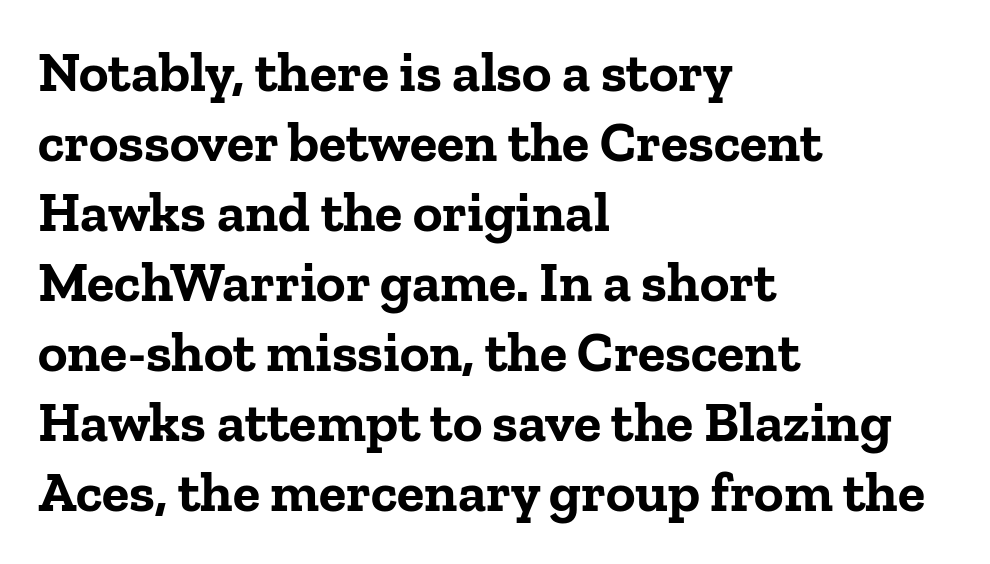
The image shows 56 px bold serif type, upright; set left-aligned, normal line spacing (1.25x), normal letter spacing, not underlined; low stroke contrast and a medium x-height.
